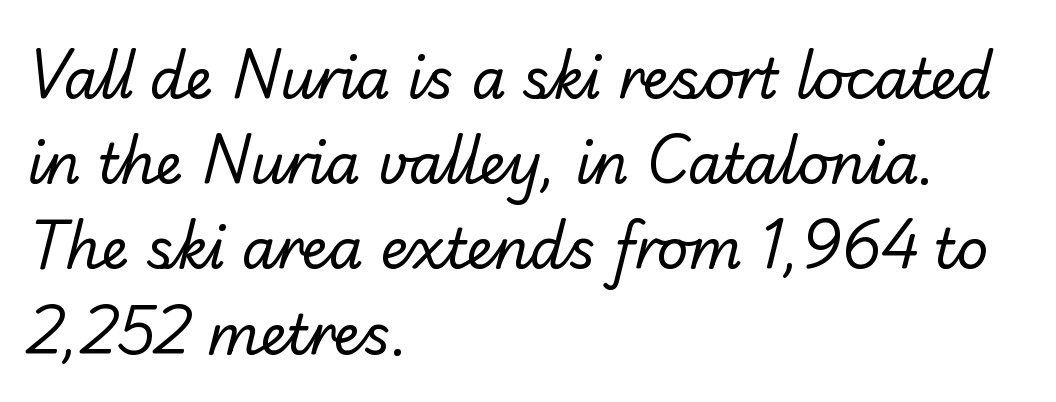
The image shows 55 px regular-weight sans-serif type; set left-aligned, normal line spacing (1.55x), normal letter spacing, not underlined; low stroke contrast and a small x-height.
